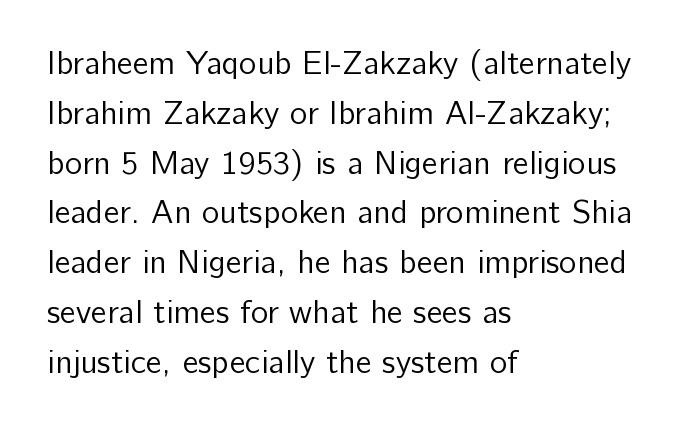
In terms of letterform style, serifs are entirely absent. The glyphs are unaccompanied by any horizontal stroke below them. Varying glyph widths throughout — classic text-font behaviour. Default kerning and tracking; the words read as compact shapes.
